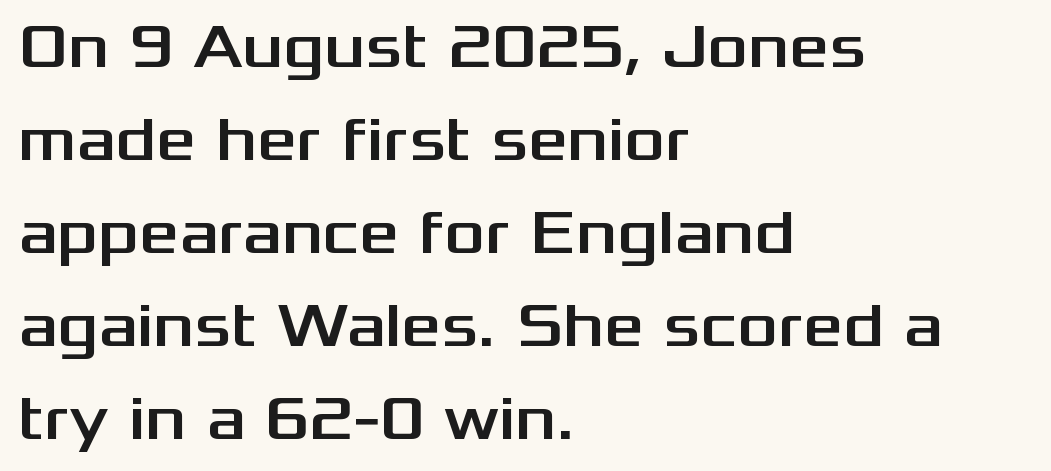
The image shows 62 px wide sans-serif type, upright; set left-aligned, normal line spacing (1.5x), normal letter spacing, not underlined; medium stroke contrast and a medium x-height.
